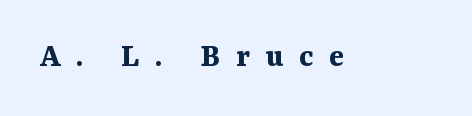
Serif or sans? Serif — the stroke terminals have little feet. Typesetter's note: full bold, strokes at maximum text heaviness. Glance below the letters and you will spot only blank space. This sample has the flowing, uneven cadence of proportional lettering. The rendering inserts visible extra space after every character. When letters stand straight like this, we call the style roman or upright.
